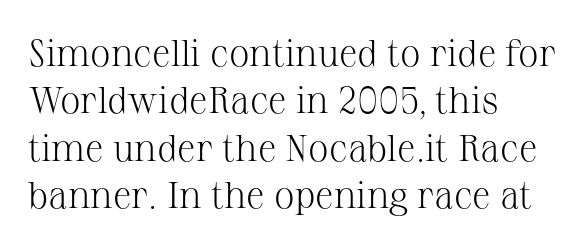
{"serif": "yes", "italic": "no", "bold": "no", "weight": "light", "width": "normal", "stroke_contrast": "medium", "x_height": "medium", "monospaced": "no", "underline": "no", "align": "left", "line_spacing": "normal", "line_spacing_ratio": 1.28, "letter_spacing": "normal", "letter_spacing_em": 0.0, "glyph_px": 37}
